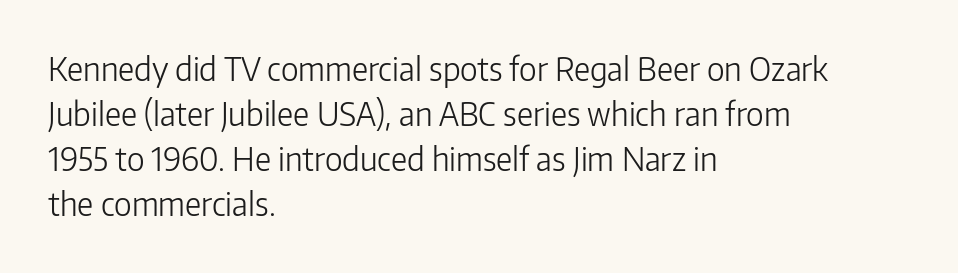
{"serif": "no", "italic": "no", "bold": "no", "weight": "light", "width": "normal", "stroke_contrast": "low", "x_height": "medium", "monospaced": "no", "underline": "no", "align": "left", "line_spacing": "normal", "line_spacing_ratio": 1.41, "letter_spacing": "normal", "letter_spacing_em": 0.0, "glyph_px": 32}
